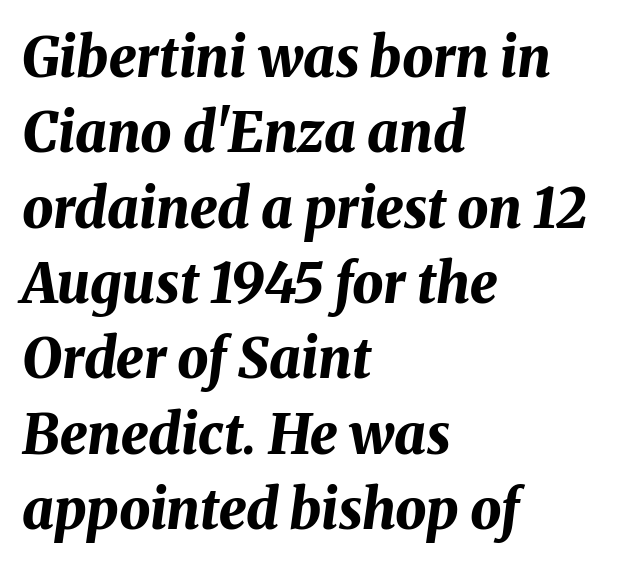
{"italic": "yes", "lean": "right", "slant_degrees": 8, "bold": "yes", "weight": "bold", "width": "normal", "stroke_contrast": "medium", "x_height": "medium", "monospaced": "no", "underline": "no", "align": "left", "line_spacing": "normal", "line_spacing_ratio": 1.37, "letter_spacing": "normal", "letter_spacing_em": 0.0, "glyph_px": 55}
